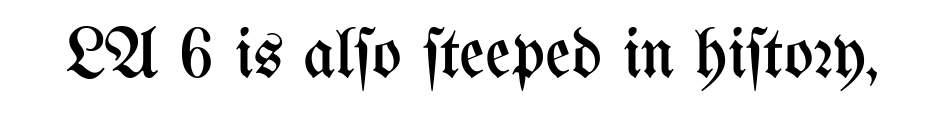
{"italic": "no", "bold": "no", "weight": "regular", "width": "condensed", "stroke_contrast": "medium", "x_height": "medium", "monospaced": "no", "underline": "no", "letter_spacing": "normal", "letter_spacing_em": 0.0, "glyph_px": 70}
